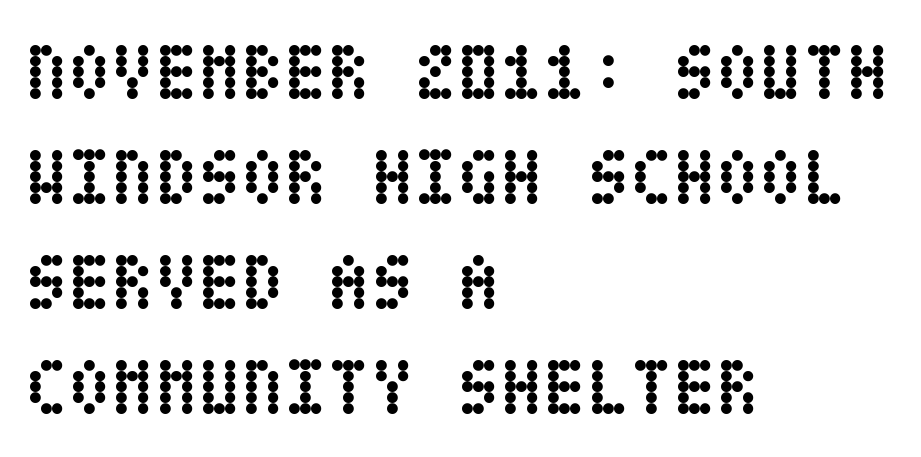
Q: Is the text bold? A: Yes.
Q: Is the text italic (slanted)? A: No, it is upright.
Q: Is the text underlined? A: No.
Q: How is the paragraph aligned? A: Left-aligned.
Q: Is the spacing between letters normal or unusually wide? A: Normal.
Q: Is the spacing between lines tight, normal or loose? A: Normal.
Q: Width (condensed, normal, or wide)? A: Condensed.
Q: Stroke contrast? A: Low.
Q: x-height? A: Large.
